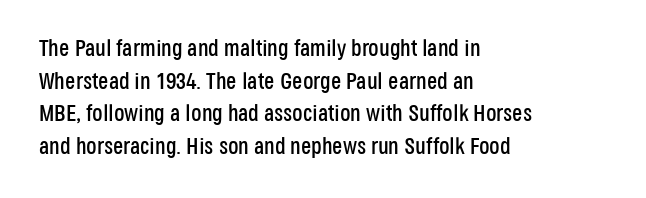
{"italic": "no", "underline": "no", "align": "left", "line_spacing": "normal", "line_spacing_ratio": 1.42, "letter_spacing": "normal", "letter_spacing_em": 0.0, "glyph_px": 23}
